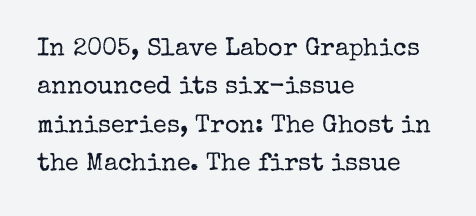
{"italic": "no", "bold": "no", "underline": "no", "align": "left", "line_spacing": "normal", "line_spacing_ratio": 1.54, "letter_spacing": "normal", "letter_spacing_em": 0.0, "glyph_px": 25}
